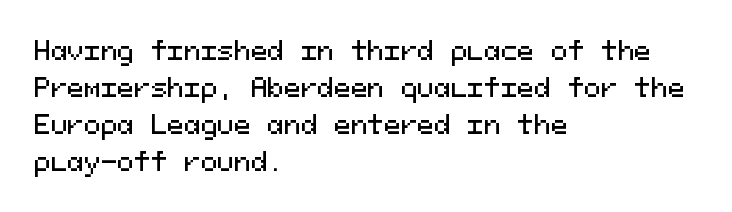
Q: Is the text italic (slanted)? A: No, it is upright.
Q: Is the text underlined? A: No.
Q: How is the paragraph aligned? A: Left-aligned.
Q: Is the spacing between letters normal or unusually wide? A: Normal.
Q: Is the spacing between lines tight, normal or loose? A: Normal.
